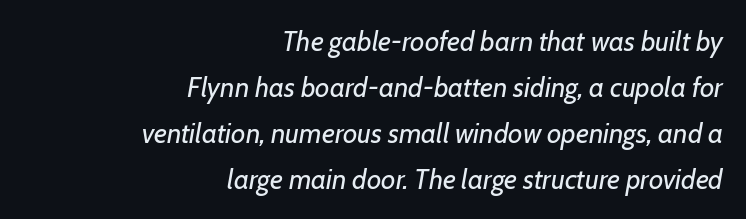
Layout note: lines flush right. The leading is moderate, giving the passage an even texture. Summary of weight: not heavy and not bold. Here the designer chose a conventional face with non-uniform glyph widths. Nobody drew a line under any word here.
